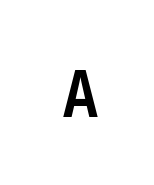
Q: Is the text bold? A: Yes.
Q: Is the text italic (slanted)? A: No, it is upright.
Q: Is the typeface a serif or a sans-serif typeface? A: Sans-serif.
Q: Is the text underlined? A: No.
Q: Is the spacing between letters normal or unusually wide? A: Unusually wide.
Q: Width (condensed, normal, or wide)? A: Normal.
Q: Stroke contrast? A: Low.
Q: x-height? A: Medium.
